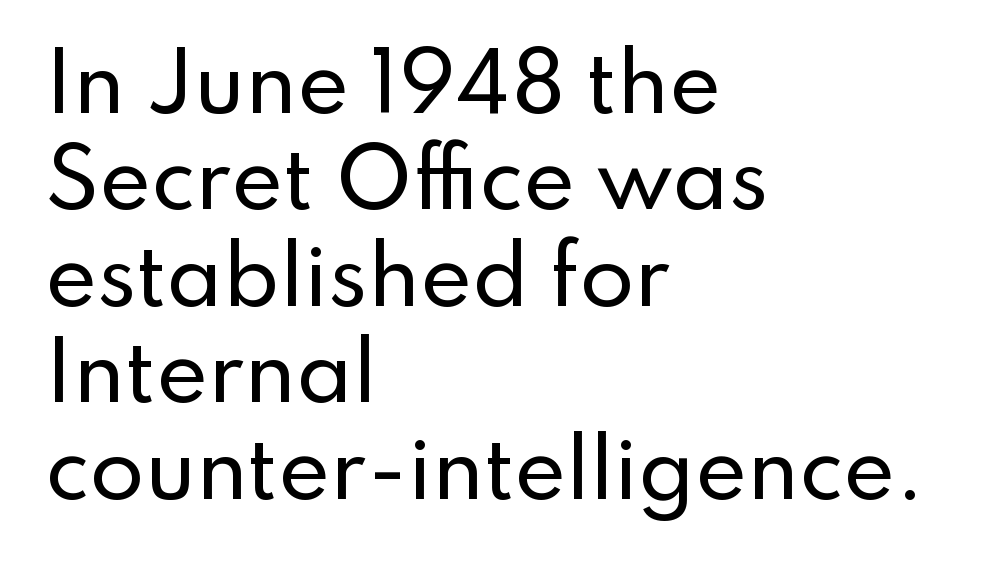
I'd call this a sans setting — the letters go barefoot. The typesetter chose a ragged-right arrangement here. No italicization has been applied; the sample stays upright. Varying glyph widths throughout — classic text-font behaviour.
